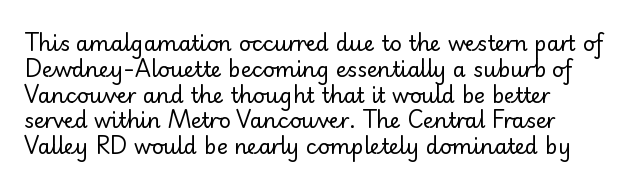
{"italic": "no", "bold": "no", "underline": "no", "align": "left", "line_spacing_ratio": 1.23, "letter_spacing": "normal", "letter_spacing_em": 0.0, "glyph_px": 21}
